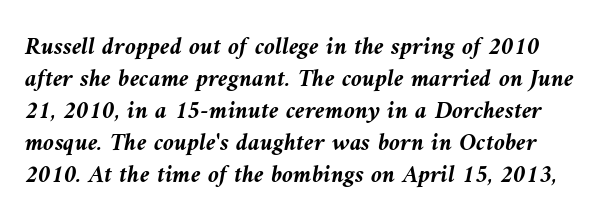
The image shows 25 px bold type, italic (leaning left); set normal line spacing (1.28x), normal letter spacing, not underlined.
